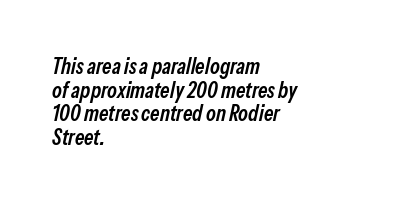
The lines are packed closely together with very little leading. This is the in-between weight designers call semibold or demi. One-word summary of the alignment: left. Beneath every word, the page is bare.
